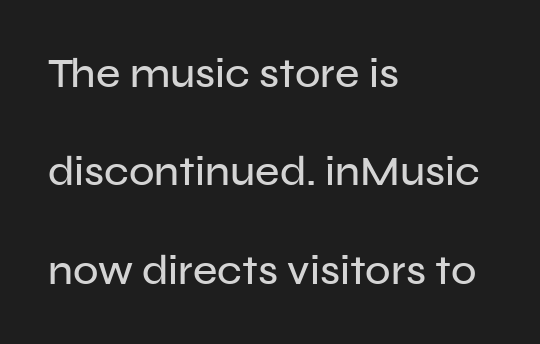
This is the regular roman posture of the typeface. Stroke terminals: plain, sans-serif. Check the space under the baseline: it is left empty. Each letter keeps its own natural width here, so spacing adapts to shape. This rendering uses left alignment, leaving the right contour irregular. Students, observe: this is what heavily led, spacious text looks like.
